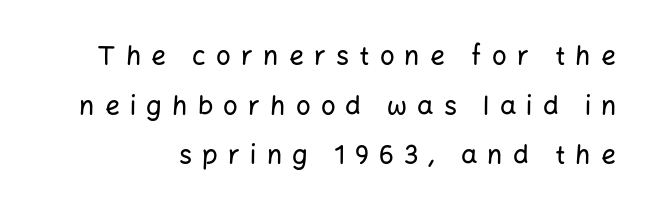
Q: Is the text italic (slanted)? A: No, it is upright.
Q: Is the text underlined? A: No.
Q: Is the spacing between letters normal or unusually wide? A: Unusually wide.
Q: Is the spacing between lines tight, normal or loose? A: Loose.
